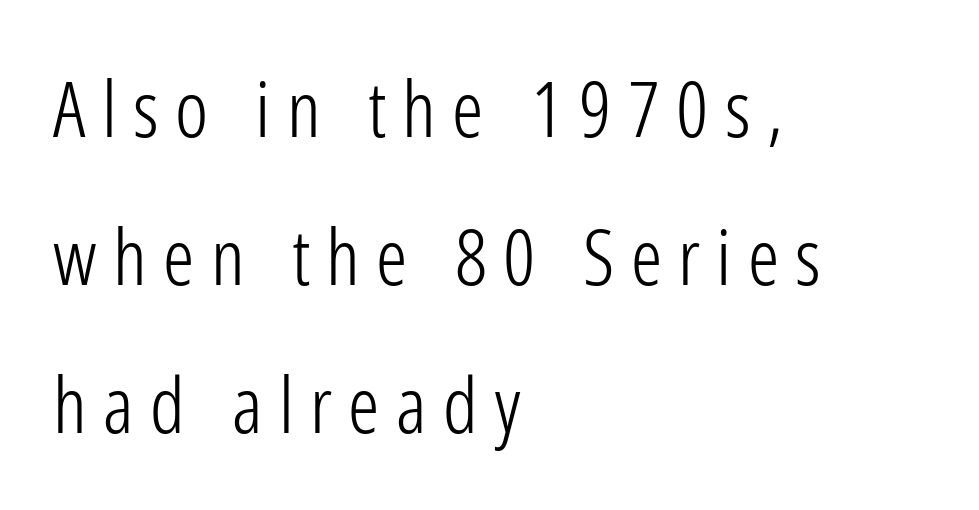
The image shows 78 px light, condensed sans-serif type, upright; set left-aligned, loose line spacing (1.9x), unusually wide letter spacing (+0.21 em), not underlined; low stroke contrast and a medium x-height.
